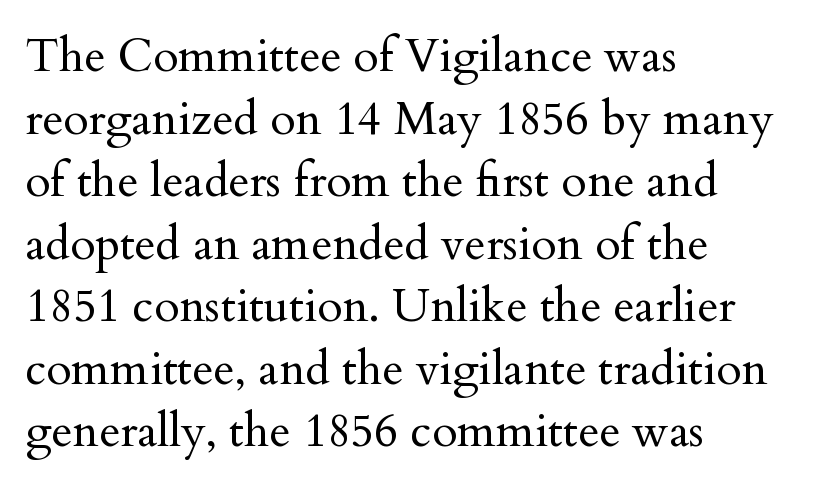
Q: Is the text bold? A: No.
Q: Is the text italic (slanted)? A: No, it is upright.
Q: Is the typeface a serif or a sans-serif typeface? A: Serif.
Q: Is the text underlined? A: No.
Q: How is the paragraph aligned? A: Left-aligned.
Q: Is the spacing between letters normal or unusually wide? A: Normal.
Q: Is the spacing between lines tight, normal or loose? A: Normal.
Q: Width (condensed, normal, or wide)? A: Normal.
Q: Stroke contrast? A: Medium.
Q: x-height? A: Small.
Q: Monospaced? A: No.
